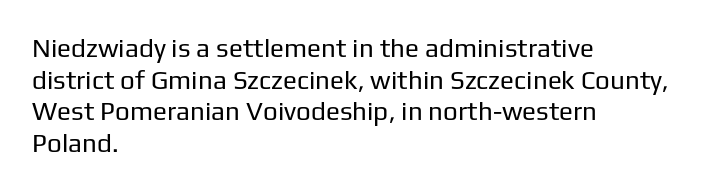
The image shows 26 px text type, upright; set left-aligned, line spacing 1.22x, normal letter spacing, not underlined.
